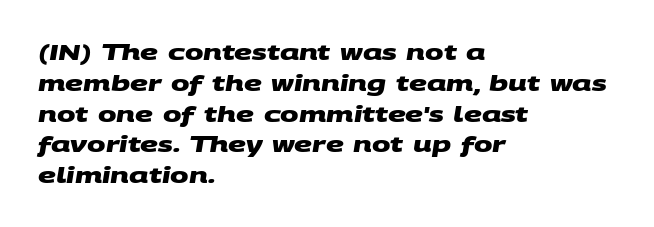
Typesetter's note: full bold, strokes at maximum text heaviness. Line spacing here is normal. Horizontally, the lines are justified to the leading edge only. The type is set solid horizontally, with unmodified tracking.
